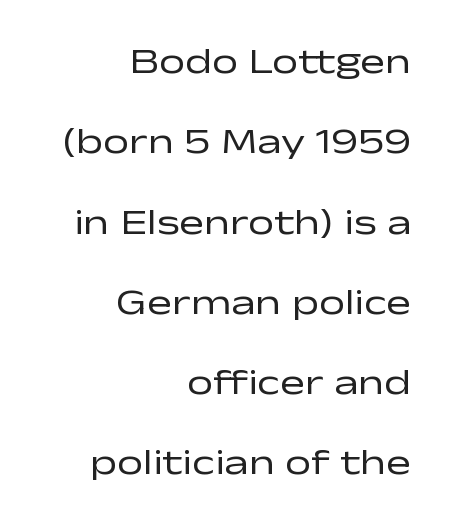
Q: Is the text bold? A: No.
Q: Is the text italic (slanted)? A: No, it is upright.
Q: Is the typeface a serif or a sans-serif typeface? A: Sans-serif.
Q: Is the text underlined? A: No.
Q: How is the paragraph aligned? A: Right-aligned.
Q: Is the spacing between letters normal or unusually wide? A: Normal.
Q: Is the spacing between lines tight, normal or loose? A: Loose.
Q: Width (condensed, normal, or wide)? A: Wide.
Q: Stroke contrast? A: Low.
Q: x-height? A: Medium.
Q: Monospaced? A: No.
